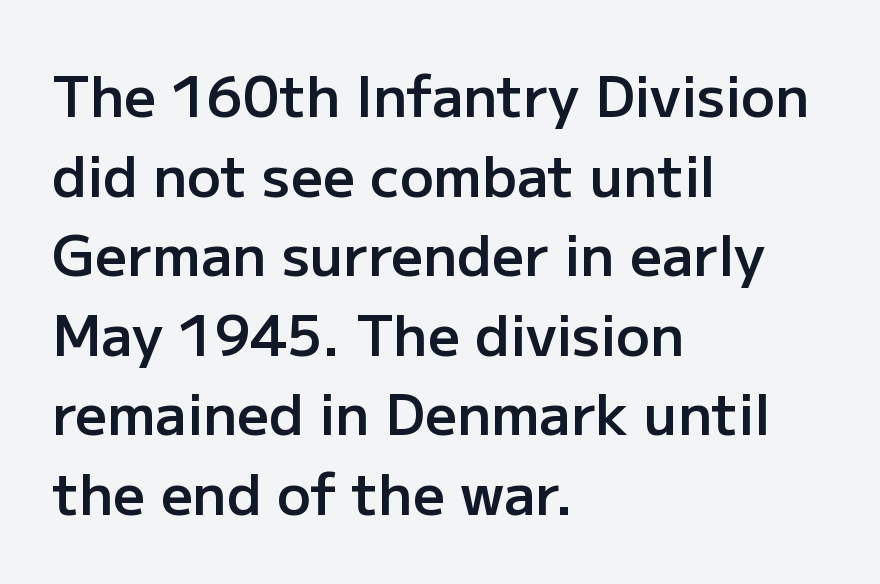
Does the type have serifs? No, each stem ends abruptly. Vertical spacing — default. In CSS terms this would be text-align: left. A somewhat darkened texture: the type is semibold rather than bold.
